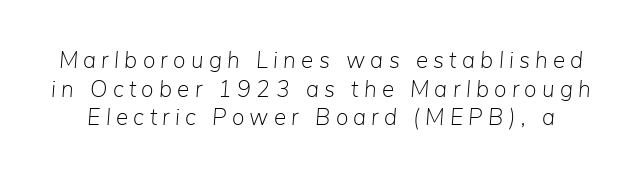
Q: Is the text bold? A: No.
Q: Is the text italic (slanted)? A: Yes, it leans right by about 5 degrees.
Q: Is the text underlined? A: No.
Q: Is the spacing between letters normal or unusually wide? A: Unusually wide.
